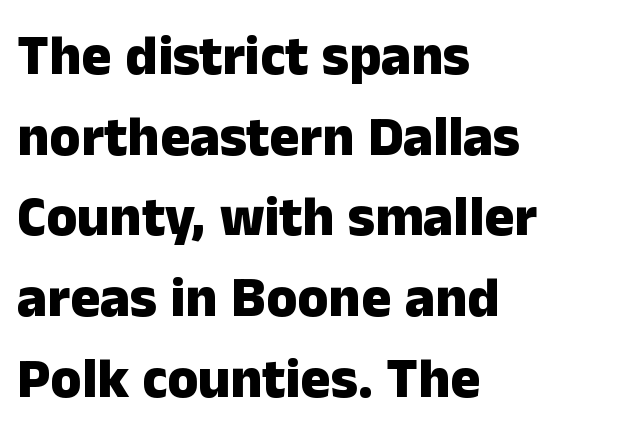
Tall strokes in this sample are plumb rather than angled. Does the leading feel generous? No, just average. Tracking here is standard; glyphs follow each other at the usual distance. You could not count columns in this text — the font is proportionally spaced.
